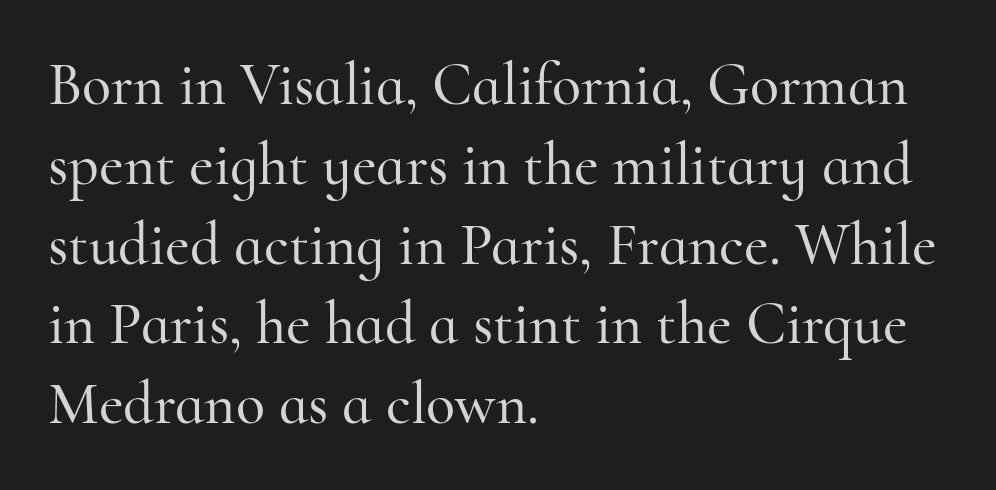
{"serif": "yes", "italic": "no", "width": "normal", "stroke_contrast": "high", "x_height": "small", "monospaced": "no", "underline": "no", "align": "left", "line_spacing": "normal", "line_spacing_ratio": 1.33, "letter_spacing": "normal", "letter_spacing_em": 0.0, "glyph_px": 60}
